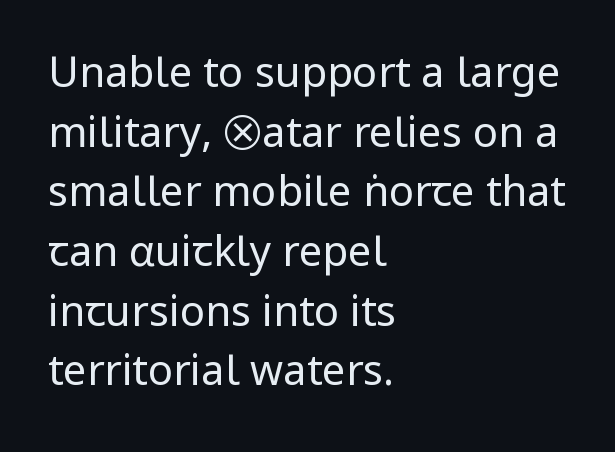
{"serif": "no", "italic": "no", "bold": "no", "weight": "regular", "width": "condensed", "stroke_contrast": "low", "underline": "no", "align": "left", "line_spacing": "normal", "line_spacing_ratio": 1.42, "letter_spacing": "normal", "letter_spacing_em": 0.0, "glyph_px": 42}
